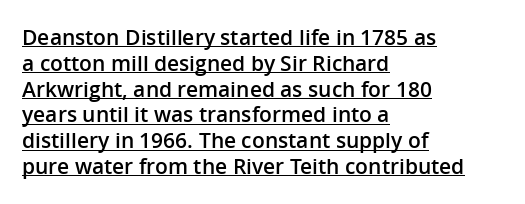
Italic: no, the glyphs are upright roman. Spacing between characters is what you'd get straight out of the box. Every row of glyphs begins at an identical x-position on the left. Has an underline been added? It has. Compared with an ordinary text face, these strokes are moderately heavier — a semibold.
